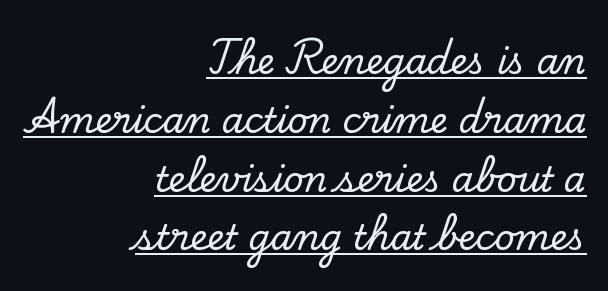
A typesetter would call this proportional, since set widths differ per character. Leftover space on each line is placed entirely before the opening word. Every word sits above its own underline. The characters display serif detailing at their extremities.
